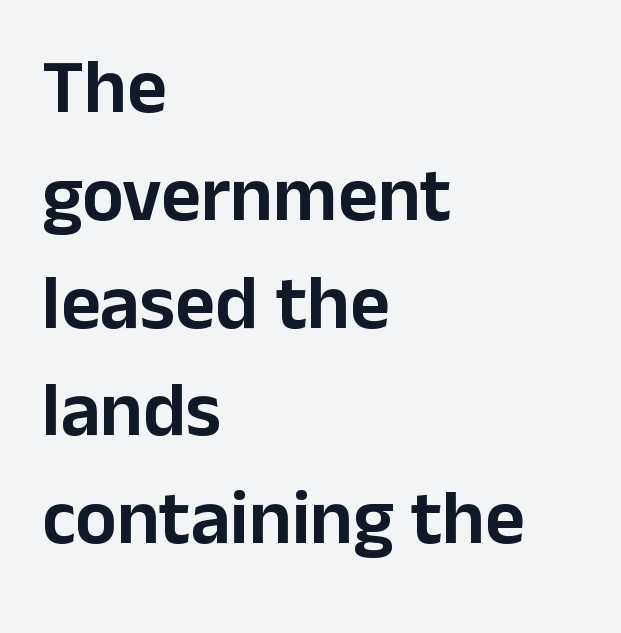
The space between consecutive lines is moderate. The passage shown is not underscored anywhere. The face used here is a sans, in the tradition of grotesques and geometrics. Observe the ordinary spacing: letters are neighbours, not strangers. The lettering stays uniformly vertical, giving the passage a roman look.
